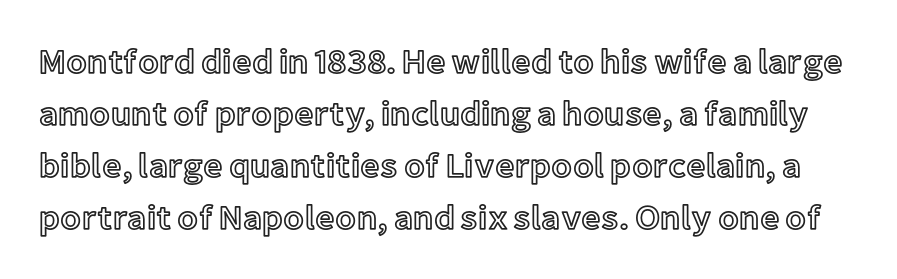
{"italic": "no", "width": "normal", "x_height": "medium", "monospaced": "no", "underline": "no", "line_spacing": "normal", "line_spacing_ratio": 1.53, "letter_spacing": "normal", "letter_spacing_em": 0.0, "glyph_px": 34}
